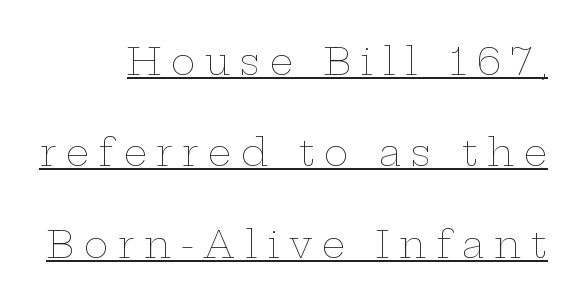
Q: Is the text bold? A: No.
Q: Is the text italic (slanted)? A: No, it is upright.
Q: Is the text underlined? A: Yes.
Q: Is the spacing between letters normal or unusually wide? A: Unusually wide.
Q: Is the spacing between lines tight, normal or loose? A: Loose.
Q: Width (condensed, normal, or wide)? A: Wide.
Q: Stroke contrast? A: Low.
Q: x-height? A: Medium.
Q: Monospaced? A: No.
